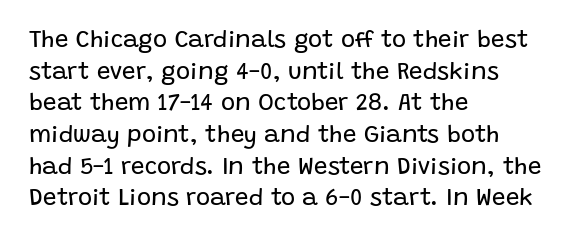
The image shows 24 px text type, upright; set left-aligned, normal line spacing (1.32x), normal letter spacing, not underlined.
